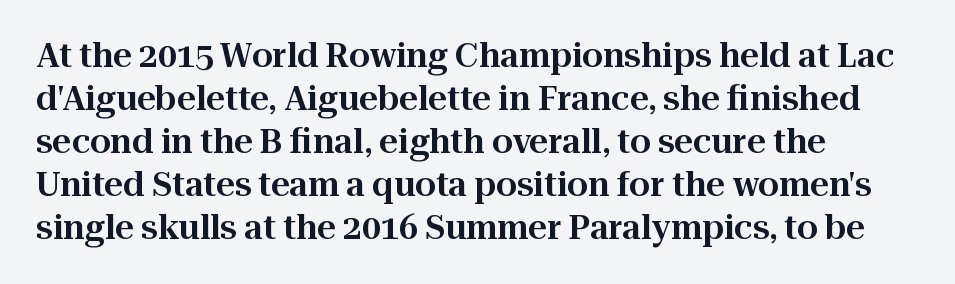
{"serif": "yes", "italic": "no", "width": "normal", "stroke_contrast": "high", "x_height": "medium", "monospaced": "no", "underline": "no", "align": "left", "line_spacing": "normal", "line_spacing_ratio": 1.3, "letter_spacing": "normal", "letter_spacing_em": 0.0, "glyph_px": 33}
